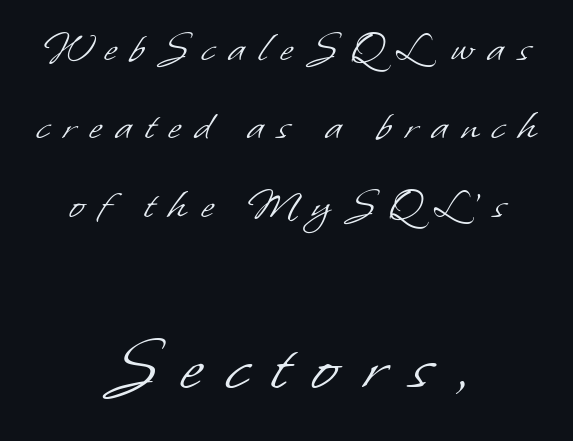
Two sizes are in play, and the larger belongs to the second block. The space directly below the letters is spotless. Layout note: lines centered. The text was rendered using a sans face with plain stroke endings. Character widths vary here, with narrow letters taking less room than wide ones. The face used here is rendered with a markedly widened letterfit.
